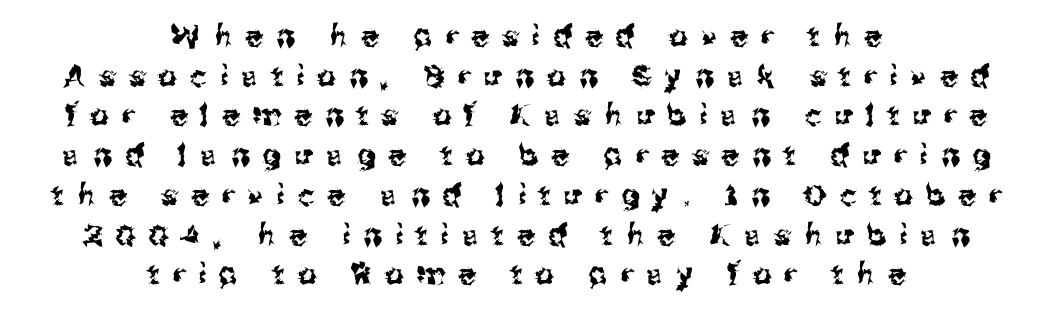
Q: Is the text italic (slanted)? A: No, it is upright.
Q: Is the typeface a serif or a sans-serif typeface? A: Sans-serif.
Q: Is the text underlined? A: No.
Q: How is the paragraph aligned? A: Centered.
Q: Is the spacing between letters normal or unusually wide? A: Unusually wide.
Q: Is the spacing between lines tight, normal or loose? A: Normal.
Q: Width (condensed, normal, or wide)? A: Normal.
Q: Stroke contrast? A: Medium.
Q: x-height? A: Medium.
Q: Monospaced? A: No.
